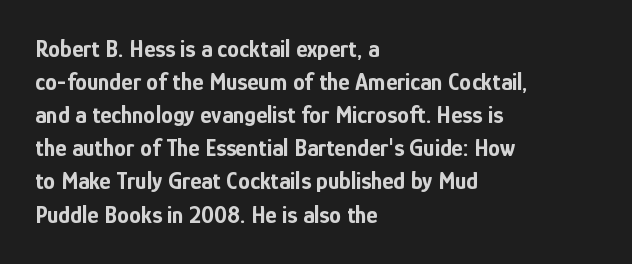
Q: Is the text bold? A: Yes.
Q: Is the text italic (slanted)? A: No, it is upright.
Q: Is the text underlined? A: No.
Q: How is the paragraph aligned? A: Left-aligned.
Q: Is the spacing between letters normal or unusually wide? A: Normal.
Q: Is the spacing between lines tight, normal or loose? A: Normal.
